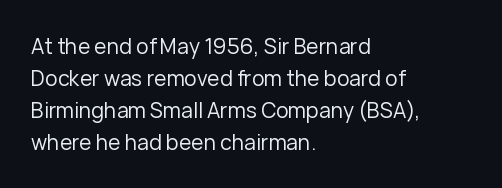
{"italic": "no", "bold": "no", "underline": "no", "align": "left", "line_spacing": "normal", "line_spacing_ratio": 1.52, "letter_spacing": "normal", "letter_spacing_em": 0.0, "glyph_px": 21}
